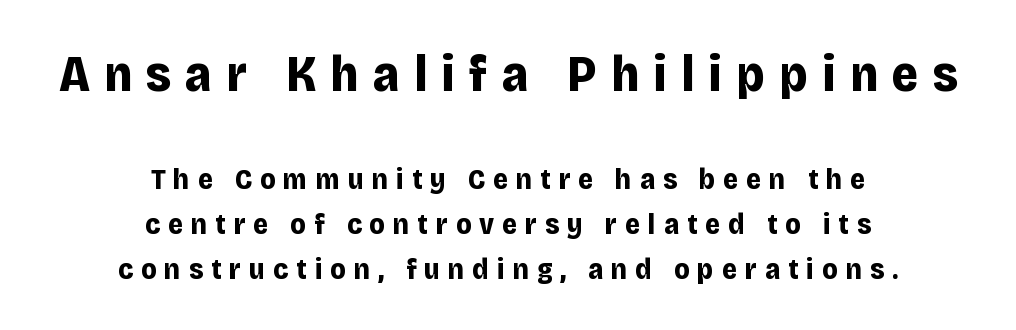
Q: Is the text bold? A: Yes.
Q: Is the text italic (slanted)? A: No, it is upright.
Q: Is the typeface a serif or a sans-serif typeface? A: Sans-serif.
Q: Is the text underlined? A: No.
Q: How is the paragraph aligned? A: Centered.
Q: Is the spacing between letters normal or unusually wide? A: Unusually wide.
Q: Is the spacing between lines tight, normal or loose? A: Normal.
Q: Which block of text is set in a larger size, the first (top) or the second (bottom)? A: The first (top) one.
Q: Width (condensed, normal, or wide)? A: Normal.
Q: Stroke contrast? A: Low.
Q: x-height? A: Large.
Q: Monospaced? A: No.
